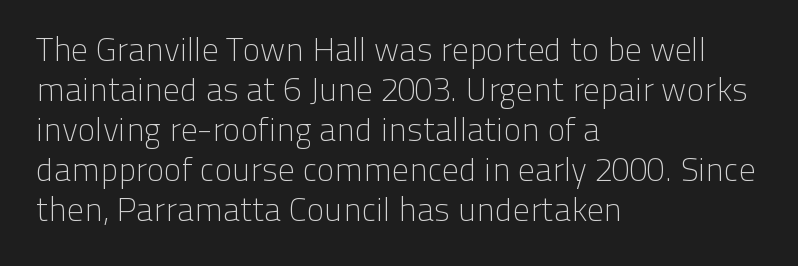
{"serif": "no", "italic": "no", "bold": "no", "weight": "light", "width": "normal", "stroke_contrast": "low", "x_height": "medium", "monospaced": "no", "underline": "no", "align": "left", "line_spacing_ratio": 1.21, "letter_spacing": "normal", "letter_spacing_em": 0.0, "glyph_px": 33}
